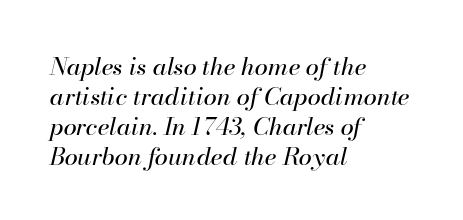
The compositor pushed each line to the left boundary. Slant detected: the letters are inclined. Rule under the text: the space is simply empty. Baseline-to-baseline distance is the conventional proportion of letter height.
